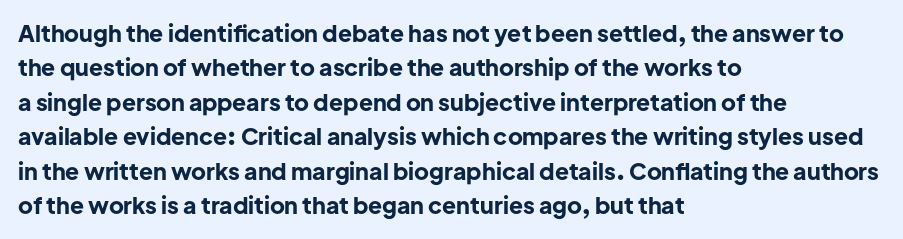
Q: Is the text bold? A: Yes.
Q: Is the text italic (slanted)? A: No, it is upright.
Q: Is the text underlined? A: No.
Q: How is the paragraph aligned? A: Left-aligned.
Q: Is the spacing between letters normal or unusually wide? A: Normal.
Q: Is the spacing between lines tight, normal or loose? A: Normal.
